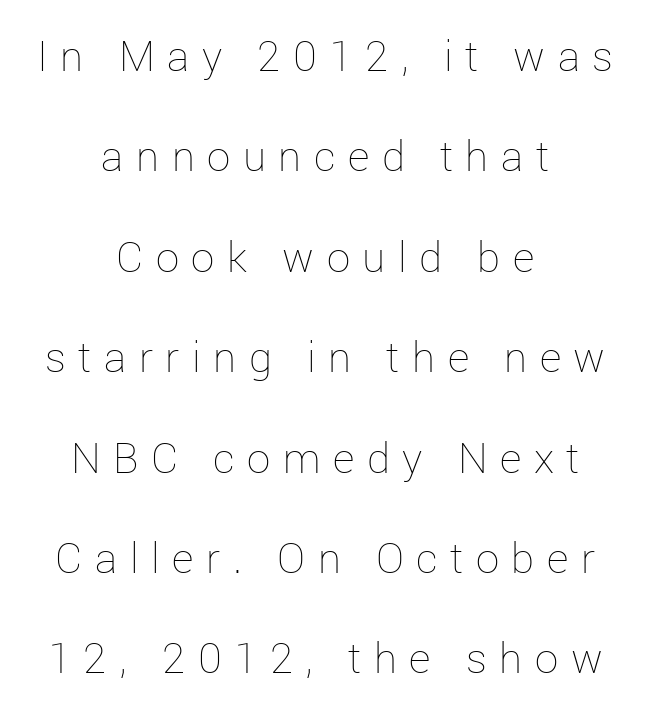
{"italic": "no", "bold": "no", "weight": "thin", "width": "normal", "stroke_contrast": "low", "x_height": "medium", "monospaced": "no", "underline": "no", "align": "center", "line_spacing": "loose", "line_spacing_ratio": 2.39, "letter_spacing": "wide", "letter_spacing_em": 0.3, "glyph_px": 42}
